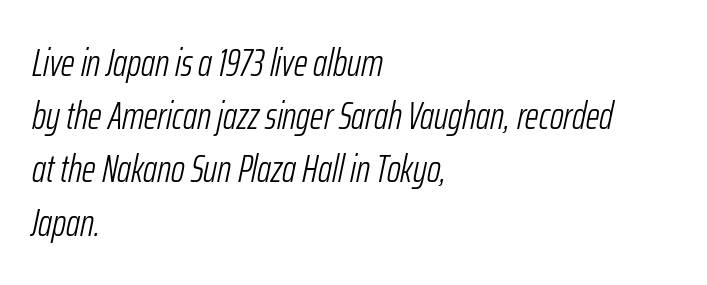
The passage shown has conventional tracking throughout. Think of a printed novel: that variable character pitch is what you see here. Reading down the block, your eye returns to a fixed left position each line. Horizontal bands of white between lines are of average thickness. This is oblique type, the kind used for emphasis or titles. Nothing heavy about these letters — not bold at all.
